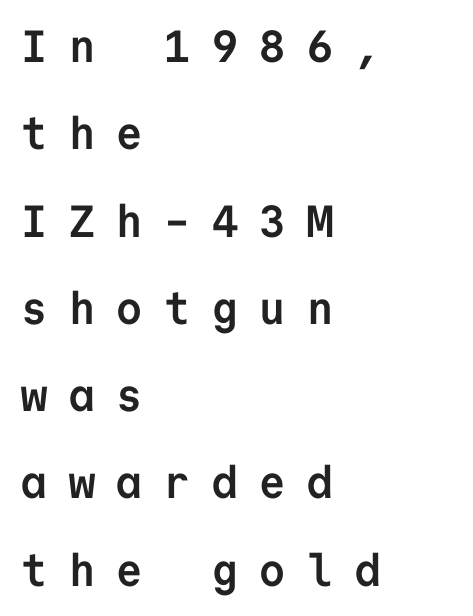
{"serif": "no", "italic": "no", "bold": "yes", "weight": "semibold", "width": "normal", "stroke_contrast": "low", "x_height": "medium", "monospaced": "yes", "underline": "no", "align": "left", "line_spacing": "loose", "line_spacing_ratio": 1.94, "letter_spacing": "wide", "letter_spacing_em": 0.48, "glyph_px": 45}
